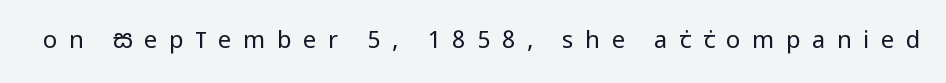
{"italic": "no", "bold": "no", "underline": "no", "letter_spacing": "wide", "letter_spacing_em": 0.48, "glyph_px": 24}
